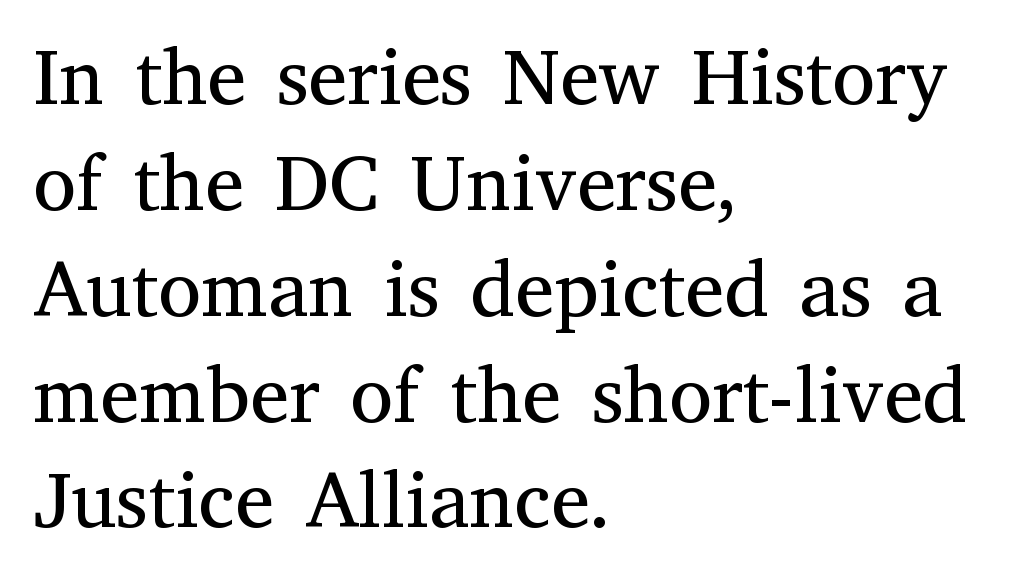
Lines of text with bare space underneath. The passage shown is typed in a proportional face where columns would drift. The designer went with a serif here, giving each stem small feet. A quiet, ordinary-to-light weight characterises the typeface.
